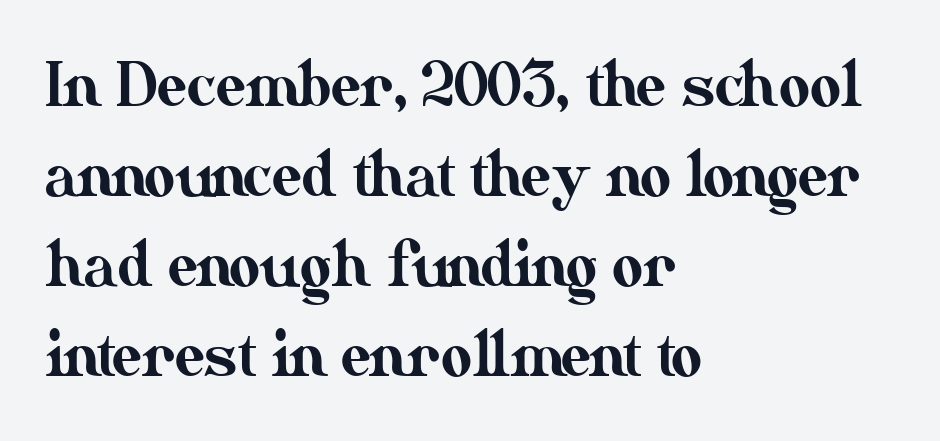
Type without underlining. Observe the ordinary spacing: letters are neighbours, not strangers. One-word summary of the alignment: left. Vertical spacing — default. The letters stand upright; this is a roman face. Spacing verdict: proportional, widths tailored to each character.
